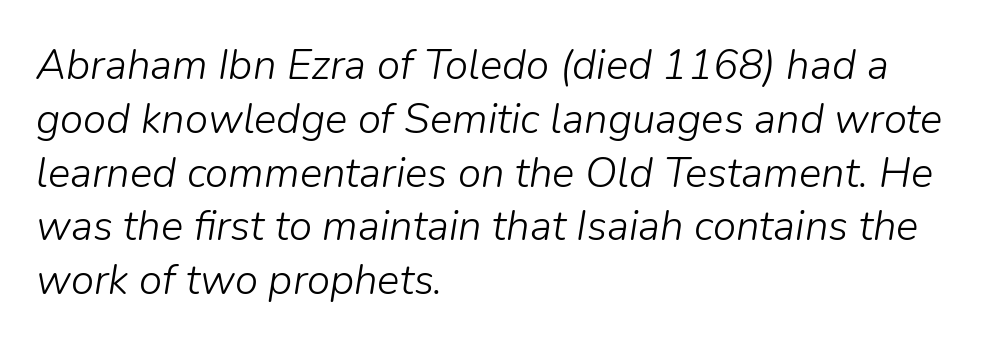
The image shows 42 px light type, italic (leaning right); set left-aligned, normal line spacing (1.28x), normal letter spacing, not underlined; low stroke contrast and a medium x-height.
